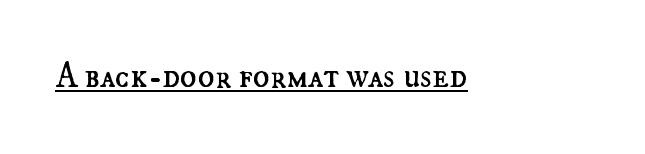
Q: Is the text bold? A: No.
Q: Is the text italic (slanted)? A: No, it is upright.
Q: Is the text underlined? A: Yes.
Q: Is the spacing between letters normal or unusually wide? A: Normal.
Q: Width (condensed, normal, or wide)? A: Normal.
Q: Stroke contrast? A: Medium.
Q: x-height? A: Small.
Q: Monospaced? A: No.
